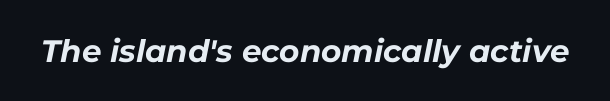
Character widths vary here, with narrow letters taking less room than wide ones. The text carries the slant typical of an italic or oblique font. Only glyphs here, with clear space below each row. Short note: letters normally spaced. Compared with an ordinary text face, these strokes are far heavier — a full bold.
